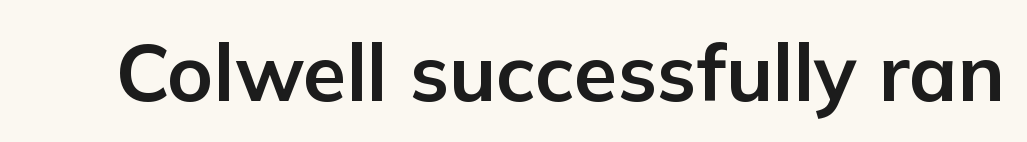
Q: Is the text bold? A: Yes.
Q: Is the text italic (slanted)? A: No, it is upright.
Q: Is the typeface a serif or a sans-serif typeface? A: Sans-serif.
Q: Is the text underlined? A: No.
Q: Is the spacing between letters normal or unusually wide? A: Normal.
Q: Width (condensed, normal, or wide)? A: Normal.
Q: Stroke contrast? A: Low.
Q: x-height? A: Medium.
Q: Monospaced? A: No.
